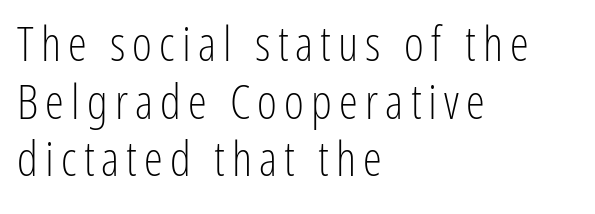
{"serif": "no", "italic": "no", "bold": "no", "weight": "light", "width": "condensed", "stroke_contrast": "low", "x_height": "medium", "monospaced": "no", "underline": "no", "align": "left", "line_spacing_ratio": 1.2, "glyph_px": 48}
